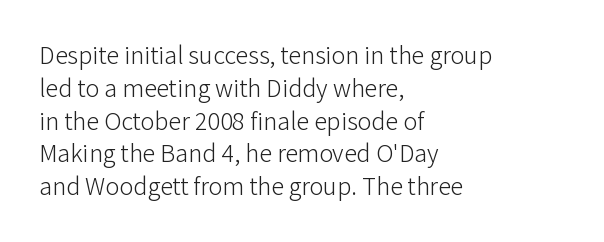
Q: Is the text bold? A: No.
Q: Is the text italic (slanted)? A: No, it is upright.
Q: Is the text underlined? A: No.
Q: How is the paragraph aligned? A: Left-aligned.
Q: Is the spacing between letters normal or unusually wide? A: Normal.
Q: Is the spacing between lines tight, normal or loose? A: Normal.
